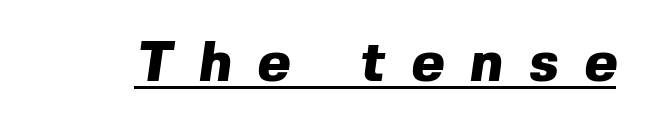
Q: Is the text bold? A: Yes.
Q: Is the typeface a serif or a sans-serif typeface? A: Sans-serif.
Q: Is the text underlined? A: Yes.
Q: Is the spacing between letters normal or unusually wide? A: Unusually wide.
Q: Width (condensed, normal, or wide)? A: Normal.
Q: x-height? A: Medium.
Q: Monospaced? A: No.
